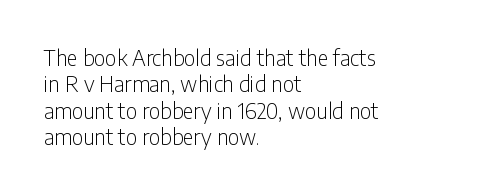
Q: Is the text bold? A: No.
Q: Is the text italic (slanted)? A: No, it is upright.
Q: Is the text underlined? A: No.
Q: How is the paragraph aligned? A: Left-aligned.
Q: Is the spacing between letters normal or unusually wide? A: Normal.
Q: Is the spacing between lines tight, normal or loose? A: Normal.
